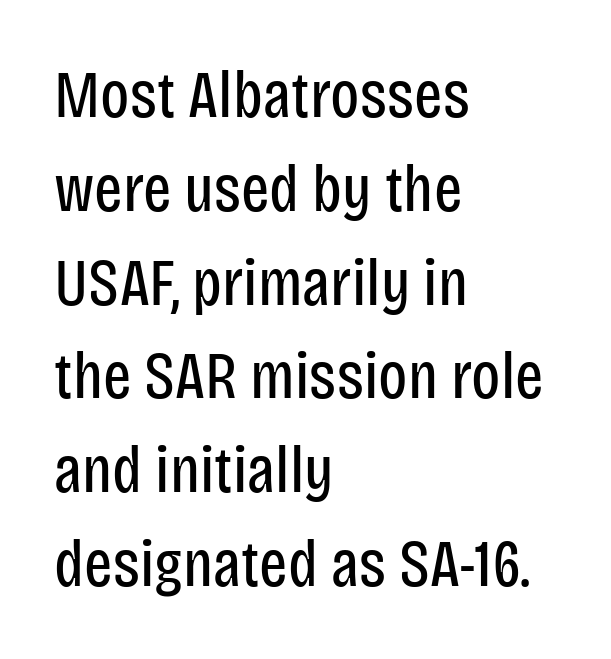
{"serif": "no", "italic": "no", "bold": "no", "weight": "regular", "width": "condensed", "stroke_contrast": "low", "x_height": "large", "monospaced": "no", "underline": "no", "align": "left", "line_spacing": "normal", "line_spacing_ratio": 1.4, "letter_spacing": "normal", "letter_spacing_em": 0.0, "glyph_px": 67}
